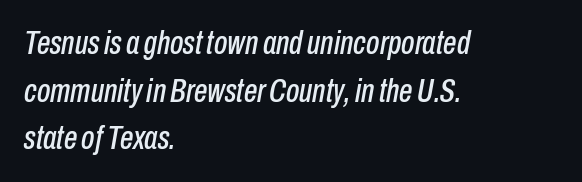
{"italic": "yes", "lean": "right", "slant_degrees": 10, "width": "condensed", "stroke_contrast": "low", "x_height": "medium", "monospaced": "no", "underline": "no", "align": "left", "line_spacing": "normal", "line_spacing_ratio": 1.4, "letter_spacing": "normal", "letter_spacing_em": 0.0, "glyph_px": 34}
